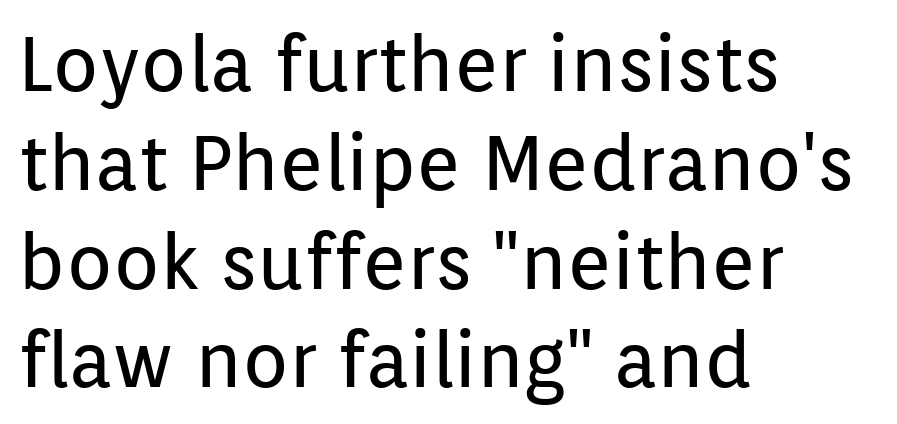
Check the space under the baseline: it is left empty. Italic: no, the glyphs are upright roman. If you measured baseline to baseline, you'd find a middling distance. Think of a printed novel: that variable character pitch is what you see here. Compared with a typical body face, this is equally light or lighter still.
